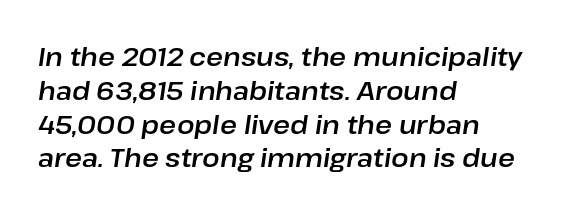
Q: Is the text italic (slanted)? A: Yes, it leans right by about 8 degrees.
Q: Is the text underlined? A: No.
Q: How is the paragraph aligned? A: Left-aligned.
Q: Is the spacing between letters normal or unusually wide? A: Normal.
Q: Is the spacing between lines tight, normal or loose? A: Normal.
